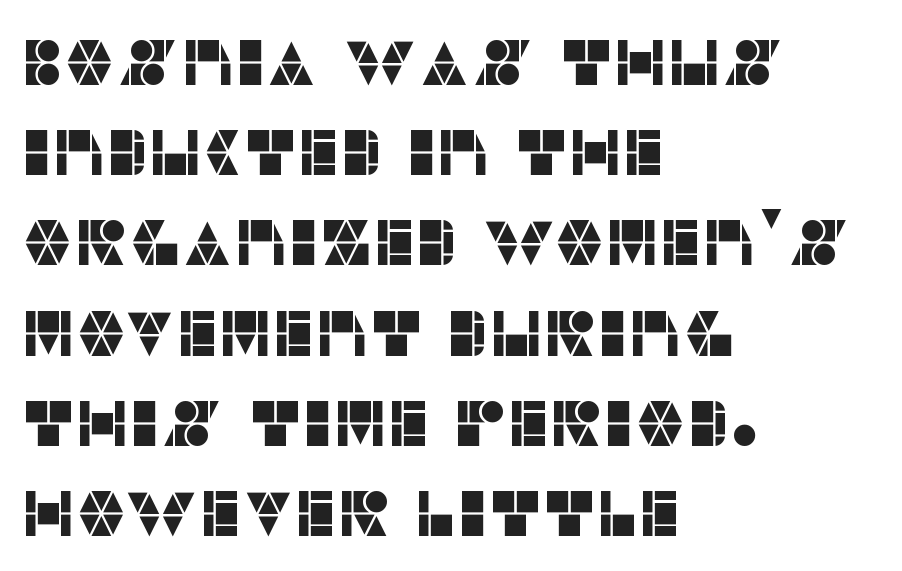
Letterform terminals end flat and unadorned throughout the passage. The type sits square on the baseline with zero lean. The horizontal fit of the characters is conventional and even. The rendering uses natural spacing where letterforms have individual widths. Caption: multi-line text, flush left, ragged right. Horizontal bands of white between lines are of average thickness.
